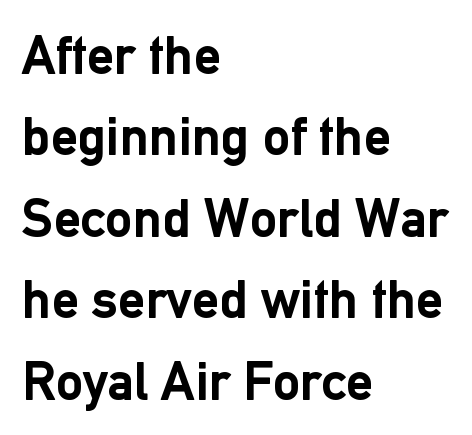
The image shows 55 px semibold sans-serif type, upright; set left-aligned, normal line spacing (1.48x), normal letter spacing, not underlined; low stroke contrast and a medium x-height.
